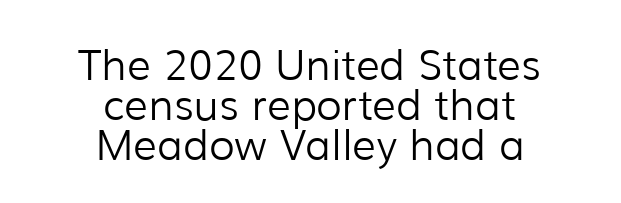
Nope, no serifs anywhere on these letters. Each line is balanced around a shared central axis. The zone under the glyphs is completely vacant. Nothing unusual about the tracking: characters are spaced as the font intends.
